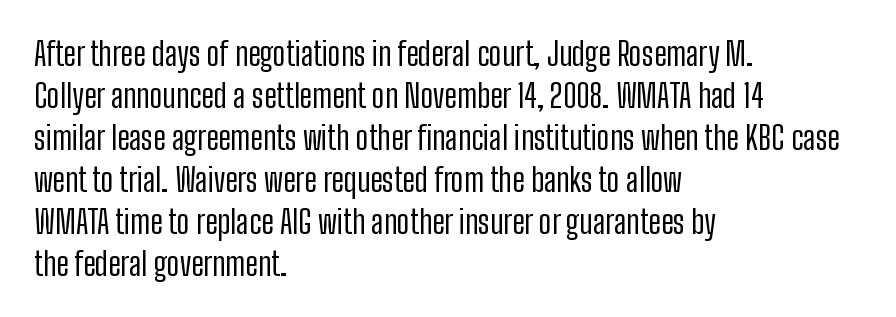
Q: Is the text bold? A: No.
Q: Is the text italic (slanted)? A: No, it is upright.
Q: Is the typeface a serif or a sans-serif typeface? A: Sans-serif.
Q: Is the text underlined? A: No.
Q: How is the paragraph aligned? A: Left-aligned.
Q: Is the spacing between letters normal or unusually wide? A: Normal.
Q: Is the spacing between lines tight, normal or loose? A: Normal.
Q: Width (condensed, normal, or wide)? A: Condensed.
Q: Stroke contrast? A: Low.
Q: x-height? A: Medium.
Q: Monospaced? A: No.
